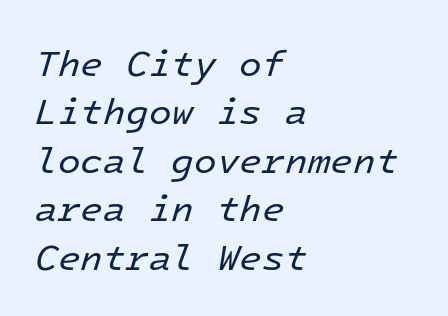
The image shows 37 px regular-weight type, italic (leaning right), monospaced; set left-aligned, normal line spacing (1.31x), normal letter spacing, not underlined; low stroke contrast and a medium x-height.
